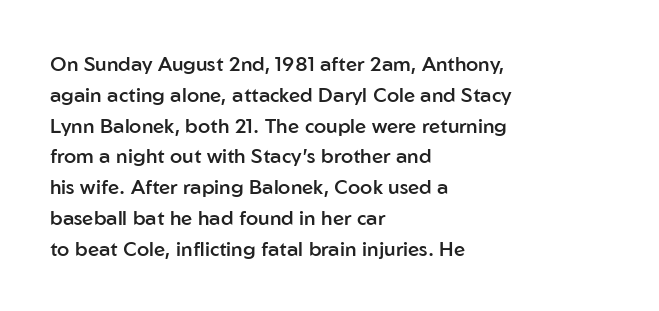
Q: Is the text bold? A: Semi-bold.
Q: Is the text italic (slanted)? A: No, it is upright.
Q: Is the text underlined? A: No.
Q: How is the paragraph aligned? A: Left-aligned.
Q: Is the spacing between letters normal or unusually wide? A: Normal.
Q: Is the spacing between lines tight, normal or loose? A: Normal.
